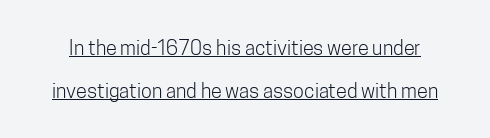
The image shows 20 px text type, upright; set loose line spacing (2.14x), normal letter spacing, underlined.
